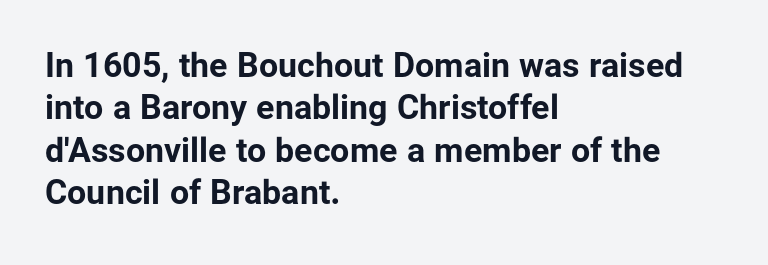
{"serif": "no", "italic": "no", "bold": "yes", "weight": "bold", "width": "normal", "stroke_contrast": "low", "x_height": "medium", "monospaced": "no", "underline": "no", "align": "left", "line_spacing": "normal", "line_spacing_ratio": 1.25, "letter_spacing": "normal", "letter_spacing_em": 0.0, "glyph_px": 34}
